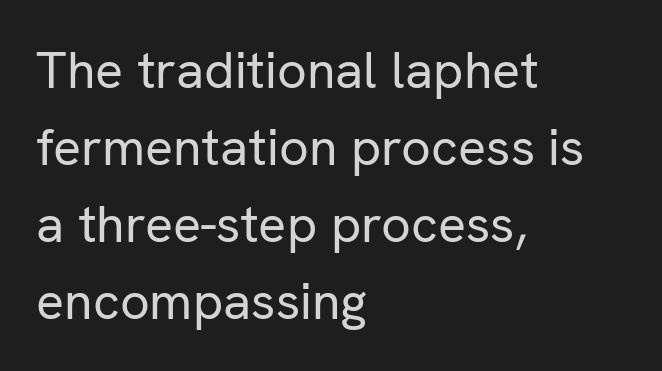
{"serif": "no", "italic": "no", "bold": "no", "weight": "regular", "width": "normal", "stroke_contrast": "low", "x_height": "medium", "monospaced": "no", "underline": "no", "align": "left", "line_spacing": "normal", "line_spacing_ratio": 1.48, "letter_spacing": "normal", "letter_spacing_em": 0.0, "glyph_px": 52}
